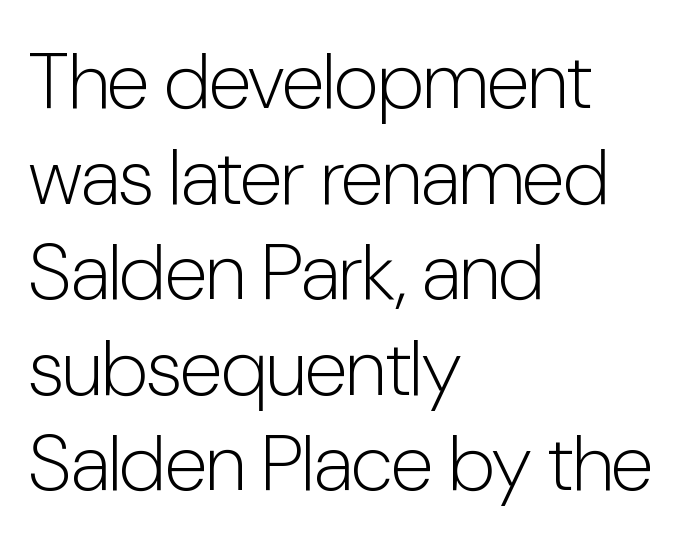
{"serif": "no", "italic": "no", "bold": "no", "weight": "light", "width": "condensed", "stroke_contrast": "low", "x_height": "medium", "monospaced": "no", "underline": "no", "align": "left", "line_spacing_ratio": 1.21, "letter_spacing": "normal", "letter_spacing_em": 0.0, "glyph_px": 79}
